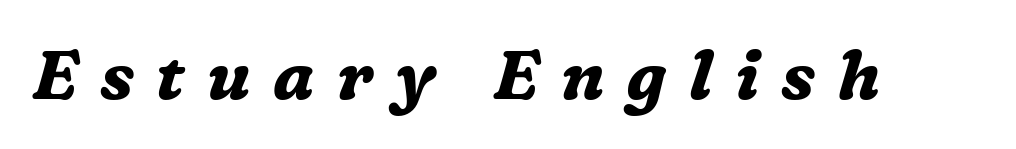
Q: Is the text bold? A: Yes.
Q: Is the text italic (slanted)? A: Yes, it leans right by about 16 degrees.
Q: Is the typeface a serif or a sans-serif typeface? A: Serif.
Q: Is the text underlined? A: No.
Q: Is the spacing between letters normal or unusually wide? A: Unusually wide.
Q: Width (condensed, normal, or wide)? A: Normal.
Q: Stroke contrast? A: Medium.
Q: x-height? A: Medium.
Q: Monospaced? A: No.
